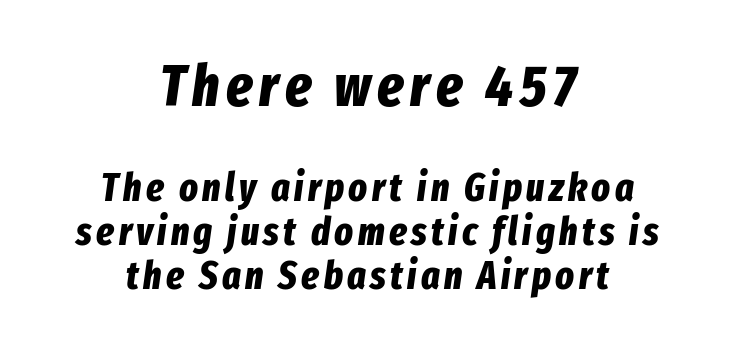
A bare baseline throughout the passage. The rag falls on both sides of this text block equally. Heavy-handed strokes throughout: this text is bold. Note the varied advance widths — an 'i' is clearly narrower than an 'm'.
